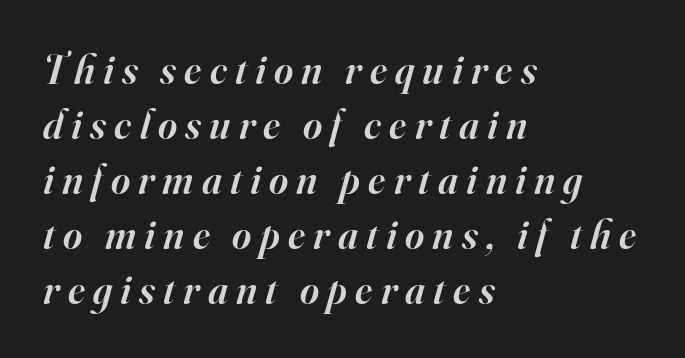
Q: Is the text bold? A: Semi-bold.
Q: Is the text italic (slanted)? A: Yes, it leans right by about 16 degrees.
Q: Is the typeface a serif or a sans-serif typeface? A: Serif.
Q: Is the text underlined? A: No.
Q: How is the paragraph aligned? A: Left-aligned.
Q: Is the spacing between letters normal or unusually wide? A: Unusually wide.
Q: Is the spacing between lines tight, normal or loose? A: Normal.
Q: Width (condensed, normal, or wide)? A: Normal.
Q: Stroke contrast? A: High.
Q: x-height? A: Small.
Q: Monospaced? A: No.
